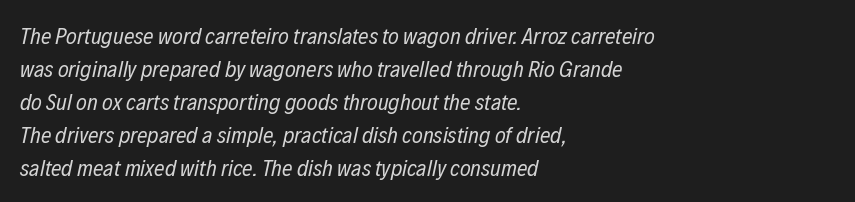
{"italic": "yes", "lean": "right", "slant_degrees": 12, "bold": "no", "underline": "no", "align": "left", "line_spacing": "normal", "line_spacing_ratio": 1.44, "letter_spacing": "normal", "letter_spacing_em": 0.0, "glyph_px": 23}
